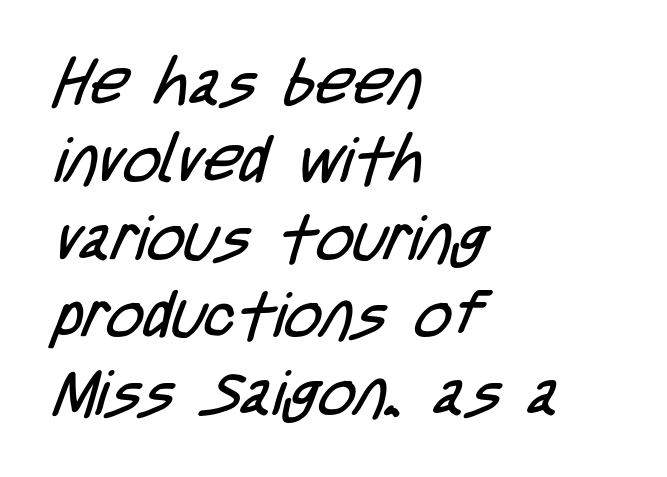
Q: Is the text bold? A: No.
Q: Is the typeface a serif or a sans-serif typeface? A: Sans-serif.
Q: Is the text underlined? A: No.
Q: How is the paragraph aligned? A: Left-aligned.
Q: Is the spacing between letters normal or unusually wide? A: Normal.
Q: Width (condensed, normal, or wide)? A: Condensed.
Q: Stroke contrast? A: Low.
Q: x-height? A: Large.
Q: Monospaced? A: No.
